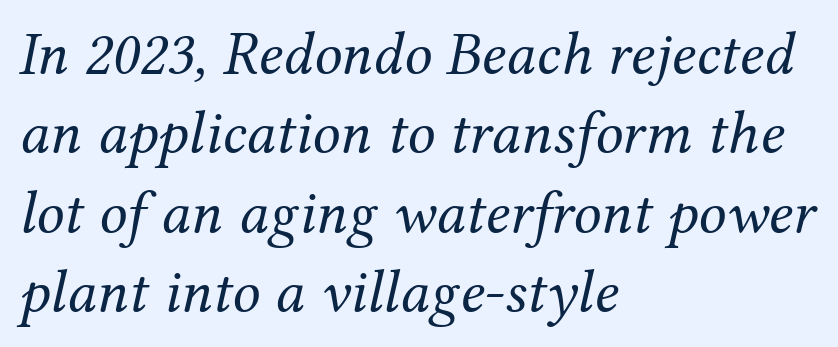
The image shows 62 px regular-weight serif type, italic (leaning right); set left-aligned, normal line spacing (1.28x), normal letter spacing, not underlined; medium stroke contrast and a medium x-height.
